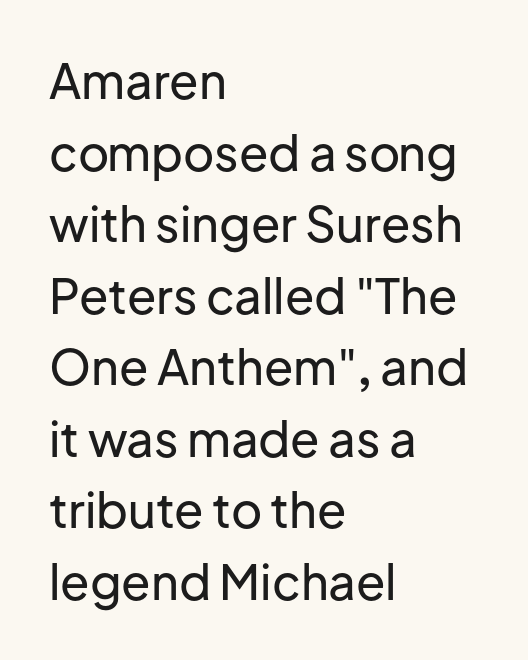
{"serif": "no", "italic": "no", "width": "normal", "stroke_contrast": "low", "x_height": "medium", "monospaced": "no", "underline": "no", "align": "left", "line_spacing": "normal", "line_spacing_ratio": 1.49, "letter_spacing": "normal", "letter_spacing_em": 0.0, "glyph_px": 48}
